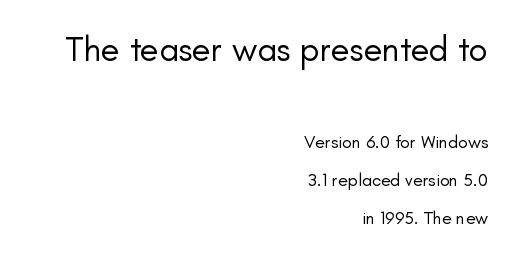
Q: Is the text bold? A: No.
Q: Is the text italic (slanted)? A: No, it is upright.
Q: Is the typeface a serif or a sans-serif typeface? A: Sans-serif.
Q: Is the text underlined? A: No.
Q: How is the paragraph aligned? A: Right-aligned.
Q: Is the spacing between letters normal or unusually wide? A: Normal.
Q: Is the spacing between lines tight, normal or loose? A: Loose.
Q: Which block of text is set in a larger size, the first (top) or the second (bottom)? A: The first (top) one.
Q: Width (condensed, normal, or wide)? A: Normal.
Q: Stroke contrast? A: Low.
Q: x-height? A: Small.
Q: Monospaced? A: No.
